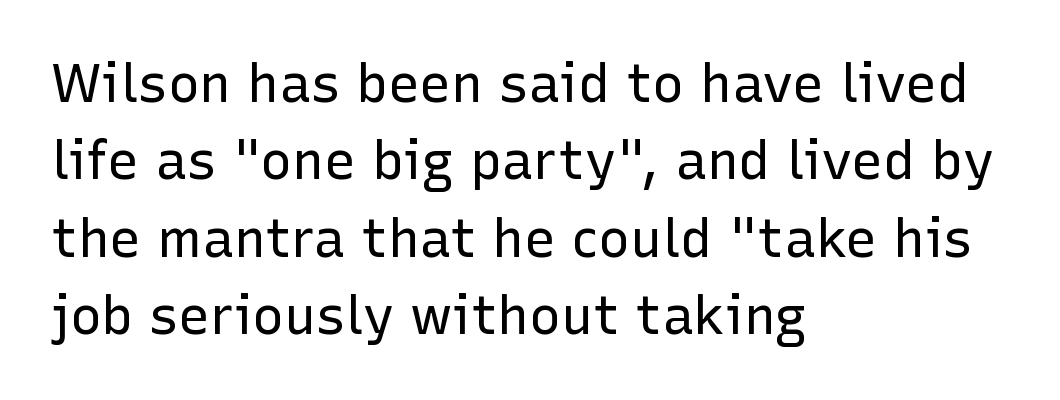
{"serif": "no", "italic": "no", "bold": "no", "weight": "regular", "width": "normal", "stroke_contrast": "low", "x_height": "medium", "monospaced": "no", "underline": "no", "align": "left", "line_spacing": "normal", "line_spacing_ratio": 1.46, "letter_spacing": "normal", "letter_spacing_em": 0.0, "glyph_px": 53}
